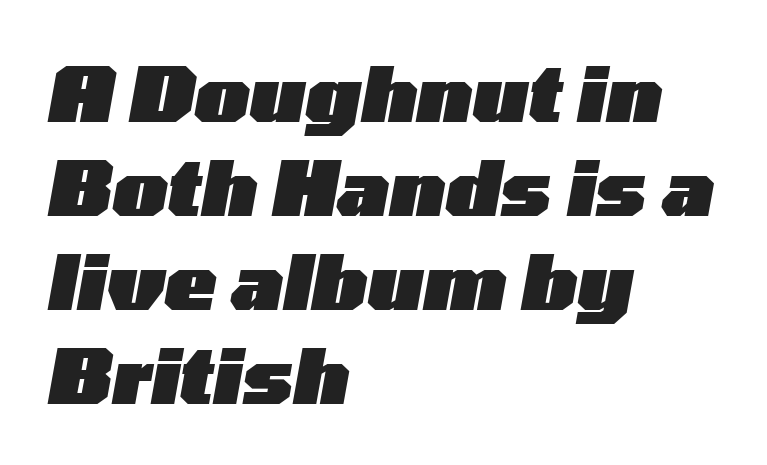
The image shows 77 px heavy, wide type, italic (leaning right); set left-aligned, line spacing 1.22x, normal letter spacing, not underlined; low stroke contrast and a medium x-height.
